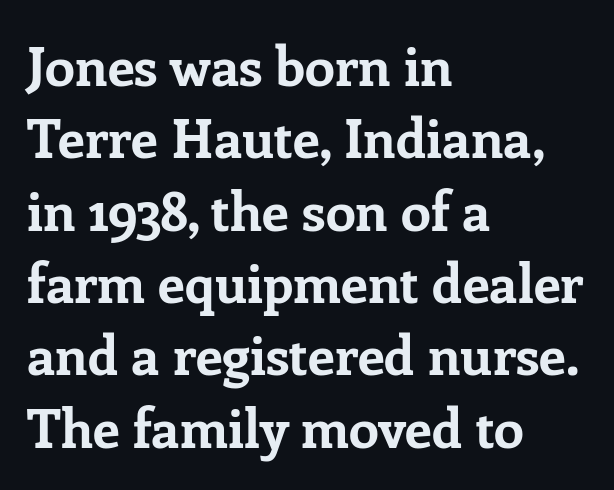
Q: Is the text bold? A: Yes.
Q: Is the text italic (slanted)? A: No, it is upright.
Q: Is the typeface a serif or a sans-serif typeface? A: Serif.
Q: Is the text underlined? A: No.
Q: How is the paragraph aligned? A: Left-aligned.
Q: Is the spacing between letters normal or unusually wide? A: Normal.
Q: Is the spacing between lines tight, normal or loose? A: Normal.
Q: Width (condensed, normal, or wide)? A: Normal.
Q: Stroke contrast? A: Low.
Q: x-height? A: Medium.
Q: Monospaced? A: No.
